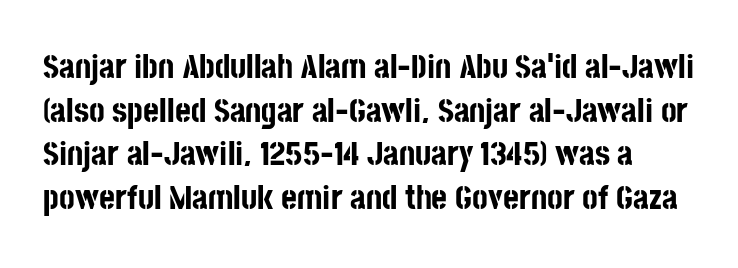
Q: Is the text bold? A: Yes.
Q: Is the text italic (slanted)? A: No, it is upright.
Q: Is the typeface a serif or a sans-serif typeface? A: Sans-serif.
Q: Is the text underlined? A: No.
Q: Is the spacing between letters normal or unusually wide? A: Normal.
Q: Is the spacing between lines tight, normal or loose? A: Normal.
Q: Width (condensed, normal, or wide)? A: Condensed.
Q: Stroke contrast? A: Low.
Q: x-height? A: Large.
Q: Monospaced? A: No.
